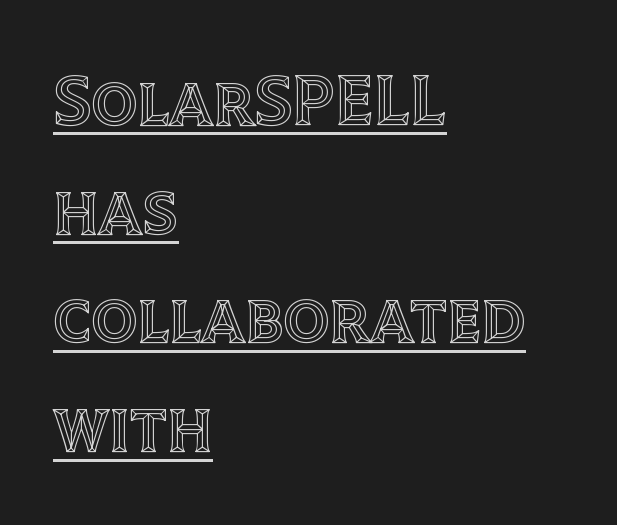
{"italic": "no", "width": "normal", "x_height": "large", "monospaced": "no", "underline": "yes", "align": "left", "line_spacing": "normal", "line_spacing_ratio": 1.51, "letter_spacing": "normal", "letter_spacing_em": 0.0, "glyph_px": 72}
